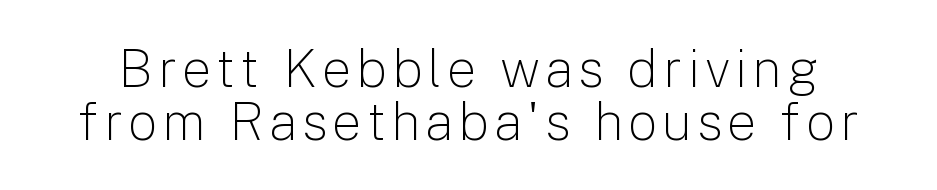
{"serif": "no", "italic": "no", "bold": "no", "weight": "light", "width": "normal", "stroke_contrast": "low", "x_height": "medium", "monospaced": "no", "underline": "no", "line_spacing": "tight", "line_spacing_ratio": 1.02, "glyph_px": 52}
